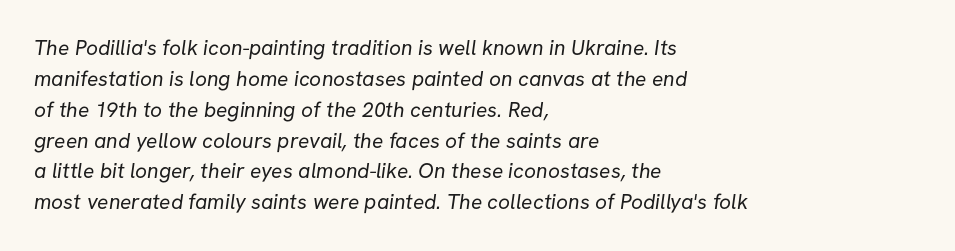
{"bold": "no", "underline": "no", "align": "left", "line_spacing": "normal", "line_spacing_ratio": 1.47, "letter_spacing": "normal", "letter_spacing_em": 0.0, "glyph_px": 21}
